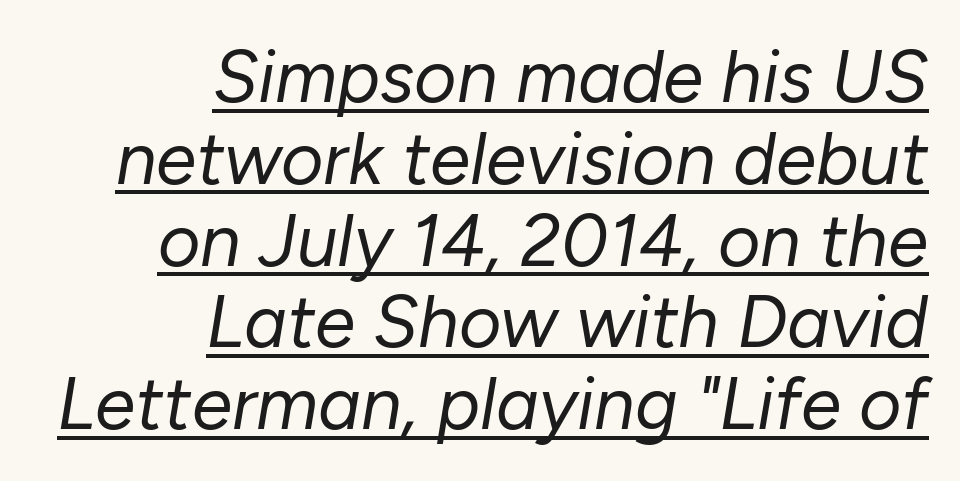
Slant detected: the letters are inclined. One glance says dense: line gaps are narrower than usual. Each stroke keeps to a modest, everyday thickness or less. Is this a fixed-width face? No — the glyphs have proportional, varying widths.
